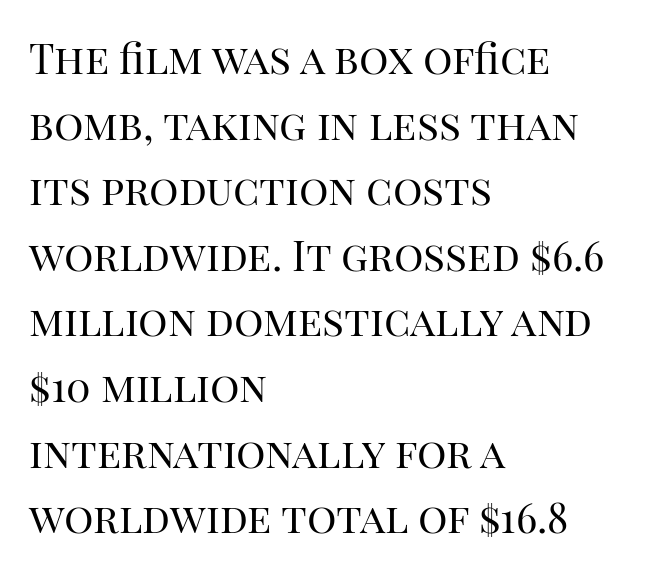
The image shows 41 px regular-weight serif type, upright; set left-aligned, normal line spacing (1.6x), normal letter spacing, not underlined; high stroke contrast and a large x-height.
